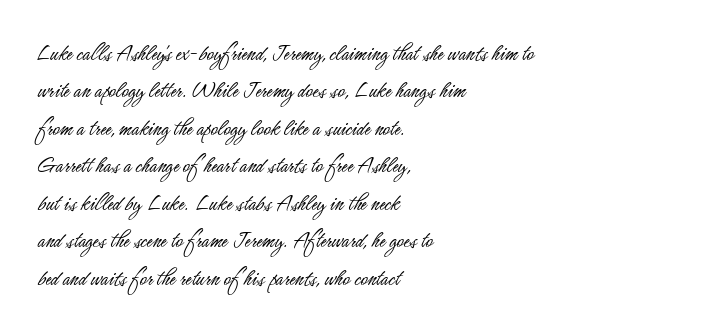
Q: Is the text bold? A: No.
Q: Is the text italic (slanted)? A: Yes.
Q: Is the text underlined? A: No.
Q: How is the paragraph aligned? A: Left-aligned.
Q: Is the spacing between letters normal or unusually wide? A: Normal.
Q: Is the spacing between lines tight, normal or loose? A: Normal.
